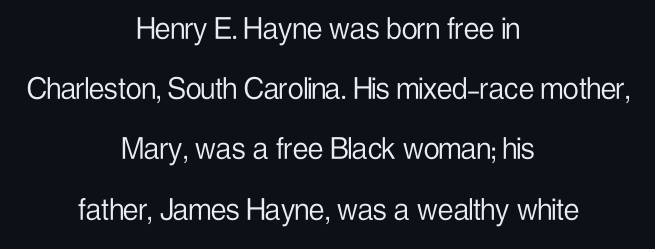
The image shows 35 px light, condensed sans-serif type, upright; set centered, line spacing 1.72x, normal letter spacing, not underlined; low stroke contrast and a medium x-height.
